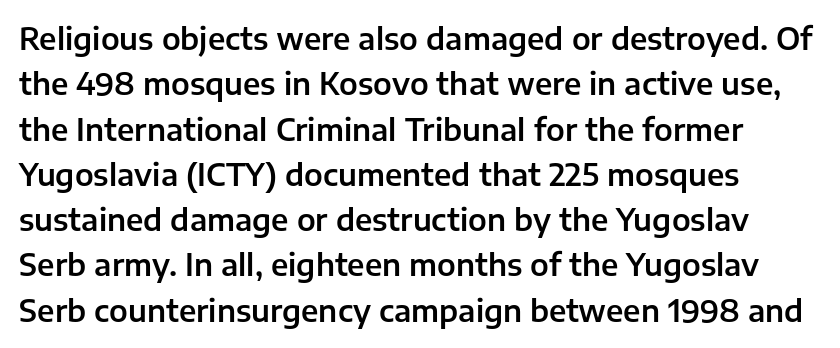
{"serif": "no", "italic": "no", "width": "normal", "stroke_contrast": "low", "x_height": "medium", "monospaced": "no", "underline": "no", "align": "left", "line_spacing": "normal", "line_spacing_ratio": 1.51, "letter_spacing": "normal", "letter_spacing_em": 0.0, "glyph_px": 30}
